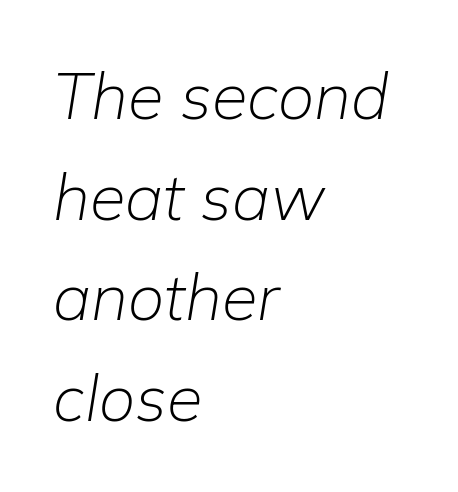
The image shows 65 px light type, italic (leaning right); set left-aligned, normal line spacing (1.55x), normal letter spacing, not underlined; low stroke contrast and a medium x-height.
